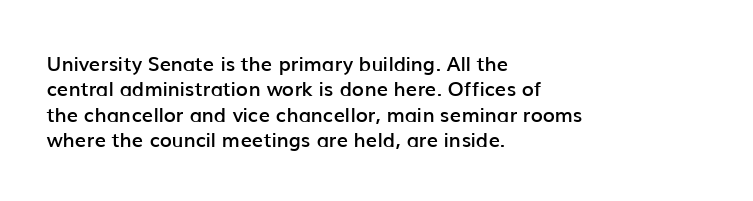
Q: Is the text bold? A: Semi-bold.
Q: Is the text italic (slanted)? A: No, it is upright.
Q: Is the text underlined? A: No.
Q: How is the paragraph aligned? A: Left-aligned.
Q: Is the spacing between letters normal or unusually wide? A: Normal.
Q: Is the spacing between lines tight, normal or loose? A: Normal.
